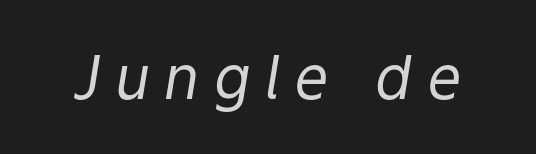
Tall strokes in this sample are angled rather than plumb. Each row of text sits above clean, open space. Proportional: the letters do not fall into vertical columns. The rendering inserts visible extra space after every character. The passage shown is not bold in any degree.
